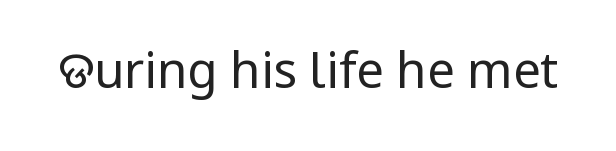
Q: Is the text bold? A: No.
Q: Is the text italic (slanted)? A: No, it is upright.
Q: Is the typeface a serif or a sans-serif typeface? A: Sans-serif.
Q: Is the text underlined? A: No.
Q: Is the spacing between letters normal or unusually wide? A: Normal.
Q: Width (condensed, normal, or wide)? A: Normal.
Q: Stroke contrast? A: Low.
Q: x-height? A: Medium.
Q: Monospaced? A: No.
